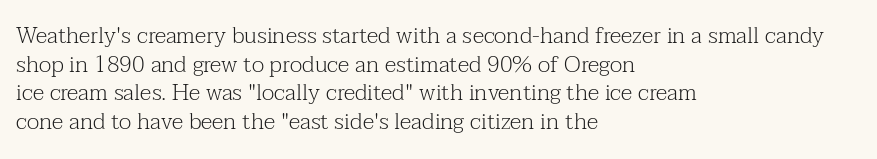
Q: Is the text bold? A: No.
Q: Is the text italic (slanted)? A: No, it is upright.
Q: Is the text underlined? A: No.
Q: How is the paragraph aligned? A: Left-aligned.
Q: Is the spacing between letters normal or unusually wide? A: Normal.
Q: Is the spacing between lines tight, normal or loose? A: Normal.
